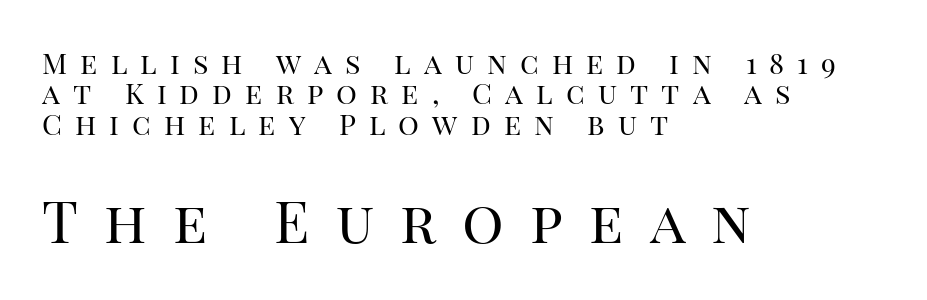
The font family rendered here belongs to the serif group. The designer dialed line spacing down below the default. Is this a fixed-width face? No — the glyphs have proportional, varying widths. Size hierarchy here favors the trailing block over the leading one. The font sits on the lighter half of the weight spectrum, regular included.
